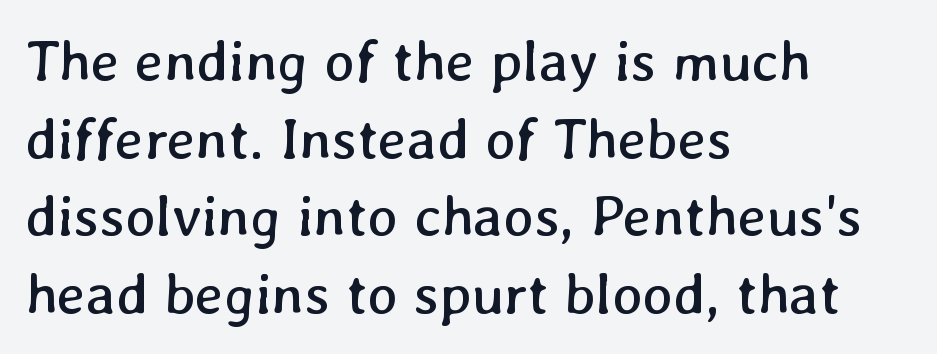
The image shows 58 px regular-weight type; set left-aligned, normal line spacing (1.34x), normal letter spacing, not underlined; low stroke contrast and a medium x-height.
